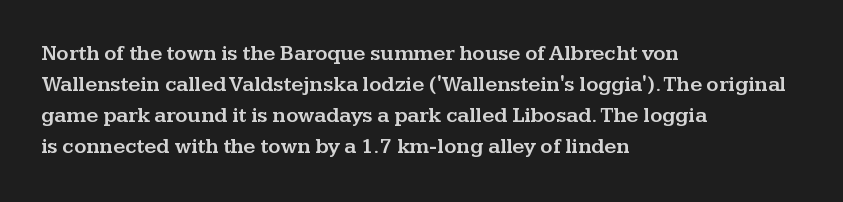
Q: Is the text italic (slanted)? A: No, it is upright.
Q: Is the text underlined? A: No.
Q: How is the paragraph aligned? A: Left-aligned.
Q: Is the spacing between letters normal or unusually wide? A: Normal.
Q: Is the spacing between lines tight, normal or loose? A: Normal.
